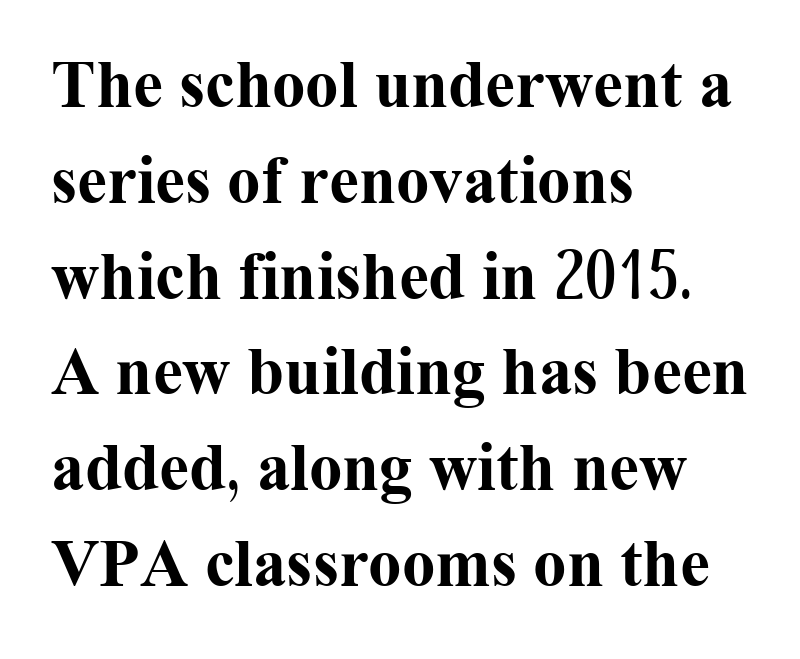
Q: Is the text bold? A: Yes.
Q: Is the text italic (slanted)? A: No, it is upright.
Q: Is the typeface a serif or a sans-serif typeface? A: Serif.
Q: Is the text underlined? A: No.
Q: How is the paragraph aligned? A: Left-aligned.
Q: Is the spacing between letters normal or unusually wide? A: Normal.
Q: Is the spacing between lines tight, normal or loose? A: Normal.
Q: Width (condensed, normal, or wide)? A: Normal.
Q: Stroke contrast? A: Medium.
Q: x-height? A: Medium.
Q: Monospaced? A: No.
